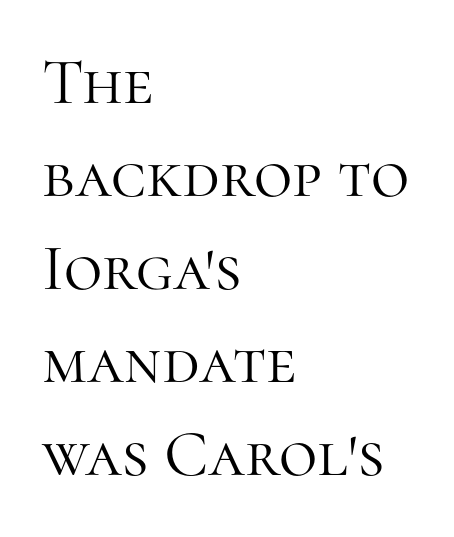
{"serif": "yes", "italic": "no", "bold": "no", "weight": "light", "width": "normal", "stroke_contrast": "high", "x_height": "medium", "monospaced": "no", "underline": "no", "align": "left", "line_spacing": "normal", "line_spacing_ratio": 1.41, "letter_spacing": "normal", "letter_spacing_em": 0.0, "glyph_px": 66}
